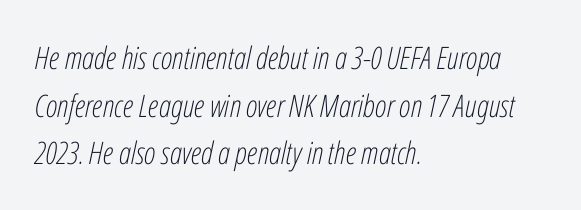
Q: Is the text bold? A: No.
Q: Is the text italic (slanted)? A: Yes, it leans right by about 12 degrees.
Q: Is the text underlined? A: No.
Q: How is the paragraph aligned? A: Left-aligned.
Q: Is the spacing between letters normal or unusually wide? A: Normal.
Q: Is the spacing between lines tight, normal or loose? A: Normal.
Q: Width (condensed, normal, or wide)? A: Condensed.
Q: Stroke contrast? A: Low.
Q: x-height? A: Medium.
Q: Monospaced? A: No.
